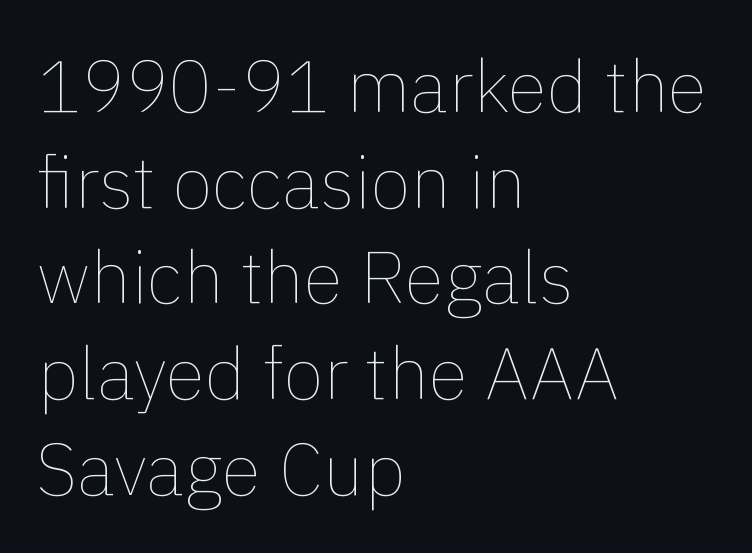
{"italic": "no", "bold": "no", "weight": "thin", "width": "normal", "x_height": "medium", "monospaced": "no", "underline": "no", "align": "left", "line_spacing": "normal", "line_spacing_ratio": 1.31, "letter_spacing": "normal", "letter_spacing_em": 0.0, "glyph_px": 73}
